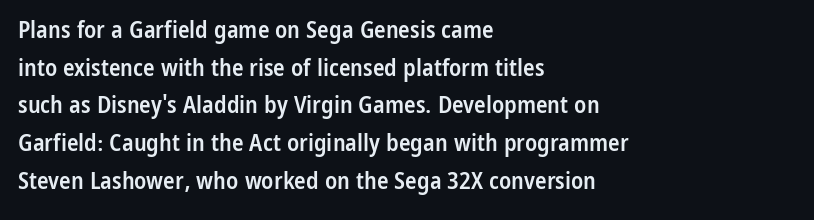
Q: Is the text bold? A: Semi-bold.
Q: Is the text italic (slanted)? A: No, it is upright.
Q: Is the text underlined? A: No.
Q: How is the paragraph aligned? A: Left-aligned.
Q: Is the spacing between letters normal or unusually wide? A: Normal.
Q: Is the spacing between lines tight, normal or loose? A: Normal.
